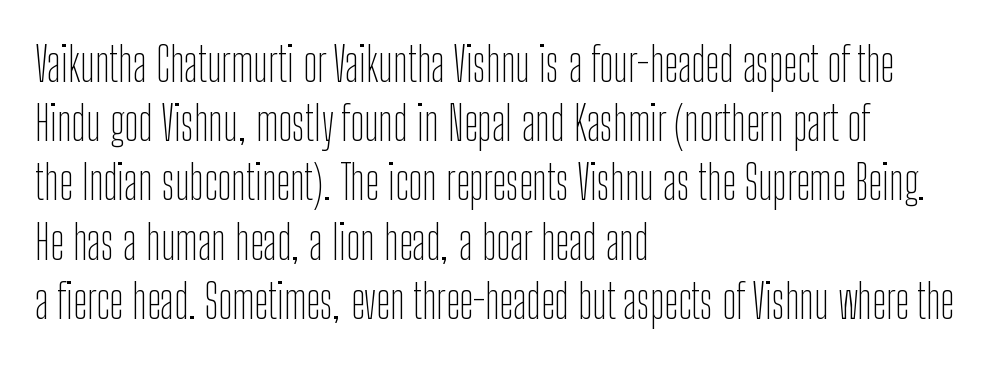
{"serif": "no", "italic": "no", "bold": "no", "weight": "thin", "width": "condensed", "stroke_contrast": "low", "x_height": "medium", "monospaced": "no", "underline": "no", "align": "left", "line_spacing": "normal", "line_spacing_ratio": 1.26, "letter_spacing": "normal", "letter_spacing_em": 0.0, "glyph_px": 47}
